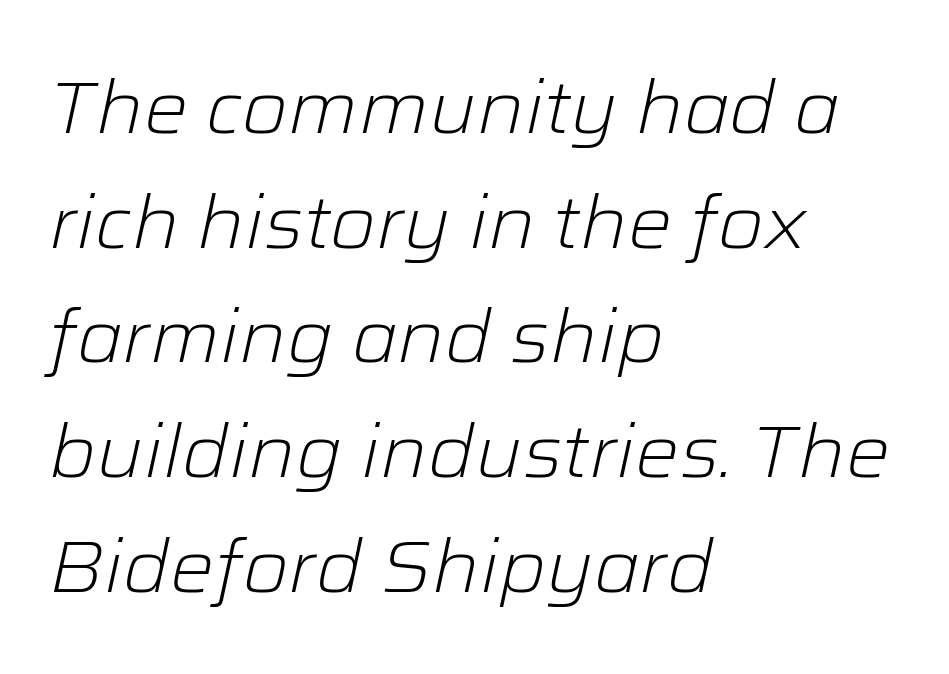
{"italic": "yes", "lean": "right", "slant_degrees": 12, "bold": "no", "weight": "light", "width": "normal", "stroke_contrast": "low", "x_height": "medium", "monospaced": "no", "underline": "no", "align": "left", "line_spacing": "normal", "line_spacing_ratio": 1.55, "letter_spacing": "normal", "letter_spacing_em": 0.0, "glyph_px": 74}
